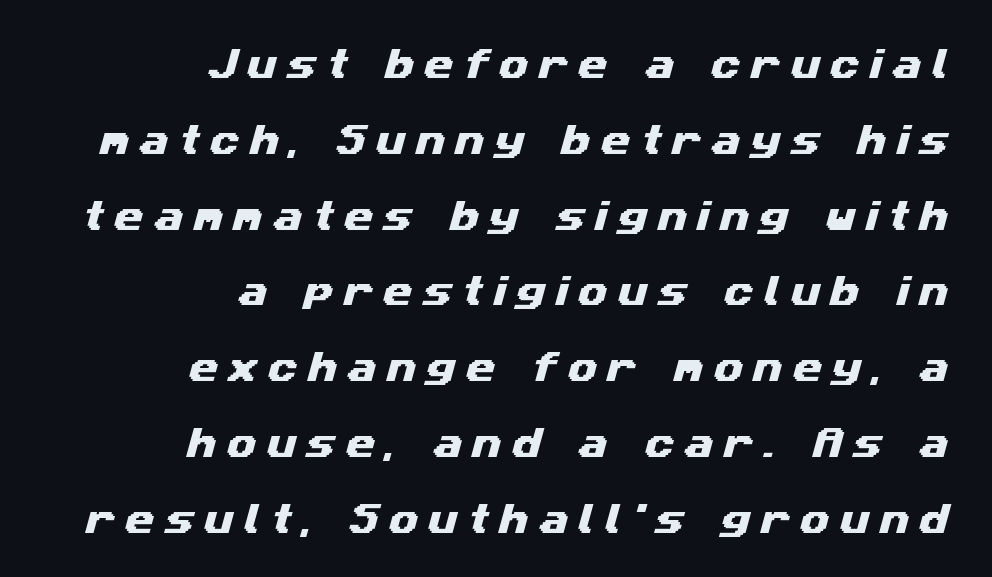
Q: Is the typeface a serif or a sans-serif typeface? A: Sans-serif.
Q: Is the text underlined? A: No.
Q: How is the paragraph aligned? A: Right-aligned.
Q: Is the spacing between letters normal or unusually wide? A: Unusually wide.
Q: Is the spacing between lines tight, normal or loose? A: Loose.
Q: Width (condensed, normal, or wide)? A: Wide.
Q: Stroke contrast? A: Medium.
Q: x-height? A: Medium.
Q: Monospaced? A: No.
